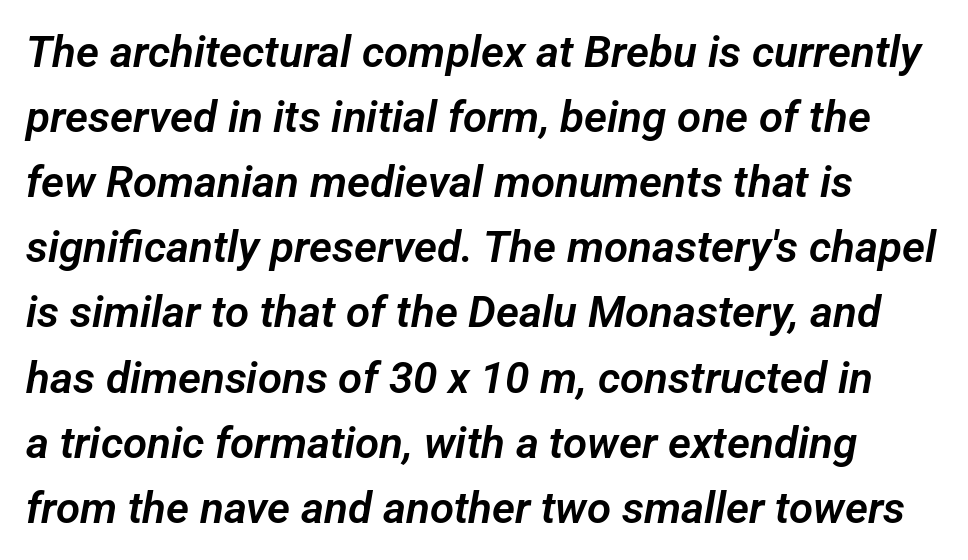
The image shows 44 px sans-serif type; set normal line spacing (1.48x), normal letter spacing, not underlined; low stroke contrast and a medium x-height.
